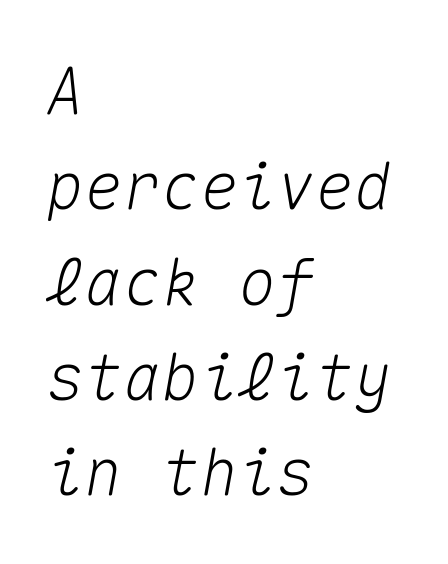
The image shows 64 px text type, italic (leaning right), monospaced; set left-aligned, normal line spacing (1.49x), normal letter spacing, not underlined; medium stroke contrast and a medium x-height.
